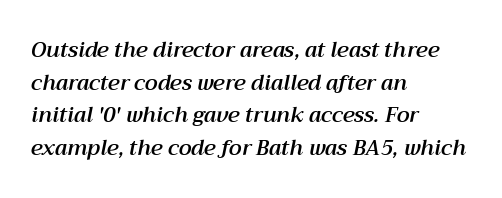
Q: Is the text italic (slanted)? A: Yes, it leans right by about 12 degrees.
Q: Is the text underlined? A: No.
Q: How is the paragraph aligned? A: Left-aligned.
Q: Is the spacing between letters normal or unusually wide? A: Normal.
Q: Is the spacing between lines tight, normal or loose? A: Normal.
